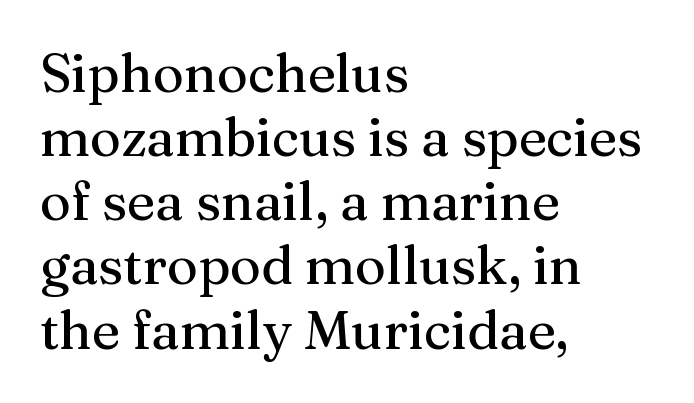
{"serif": "yes", "italic": "no", "width": "normal", "stroke_contrast": "medium", "x_height": "medium", "monospaced": "no", "underline": "no", "align": "left", "line_spacing_ratio": 1.21, "letter_spacing": "normal", "letter_spacing_em": 0.0, "glyph_px": 53}
